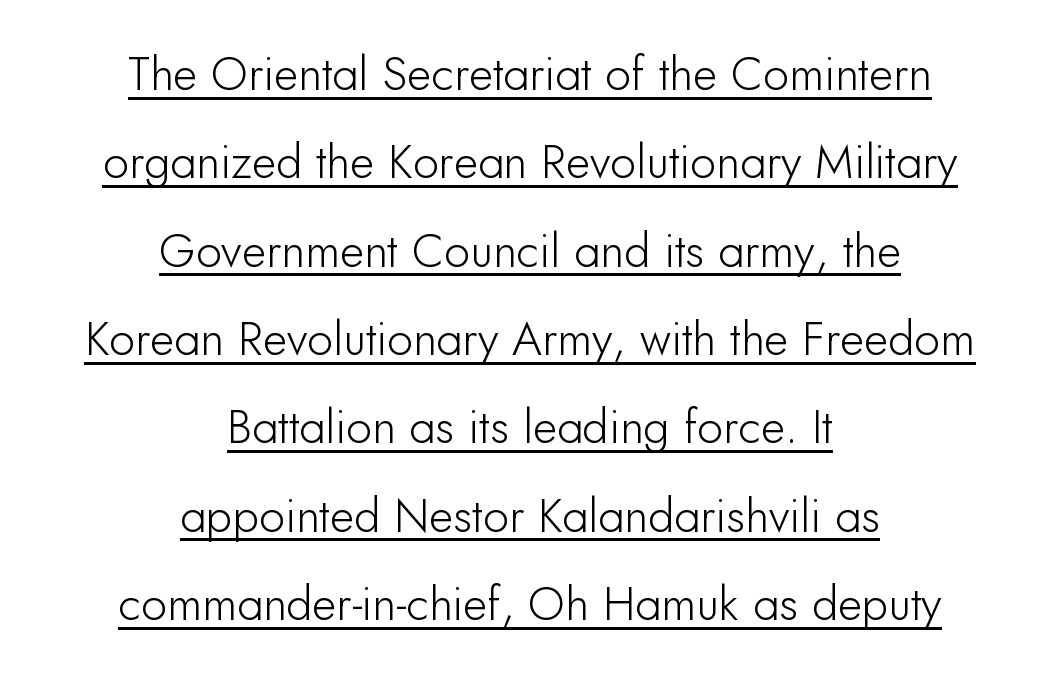
Layout note: lines centered. Is there any slant? The stems are plumb. Does extra space separate the letters? No, they use regular spacing. Typographically, this falls in the sans-serif category.
